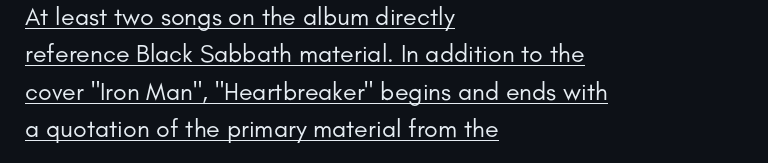
Tracking value appears to be zero — textbook default spacing. Regular leading. Descenders here cross a horizontal rule under the line. Is the block centered? No — it sits flush against the left margin. Vertical strokes here are truly vertical.
